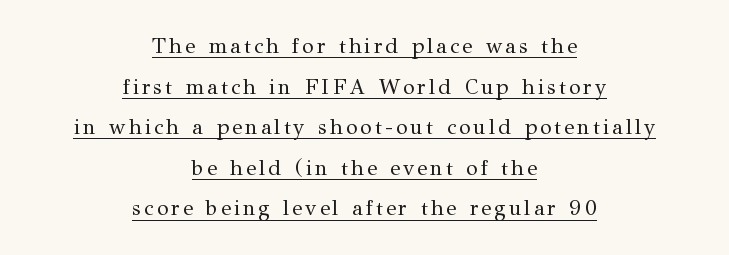
Q: Is the text bold? A: No.
Q: Is the text italic (slanted)? A: No, it is upright.
Q: Is the text underlined? A: Yes.
Q: How is the paragraph aligned? A: Centered.
Q: Is the spacing between lines tight, normal or loose? A: Loose.
